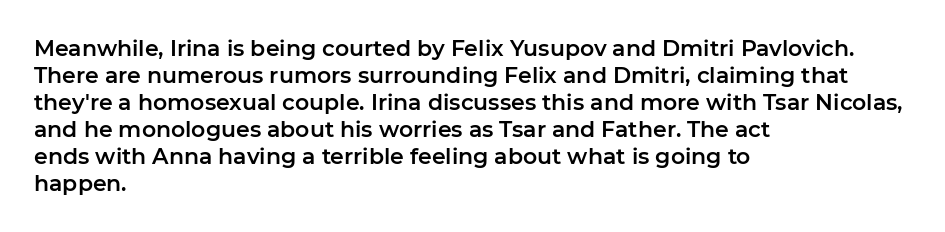
{"italic": "no", "underline": "no", "align": "left", "line_spacing_ratio": 1.23, "letter_spacing": "normal", "letter_spacing_em": 0.0, "glyph_px": 22}
